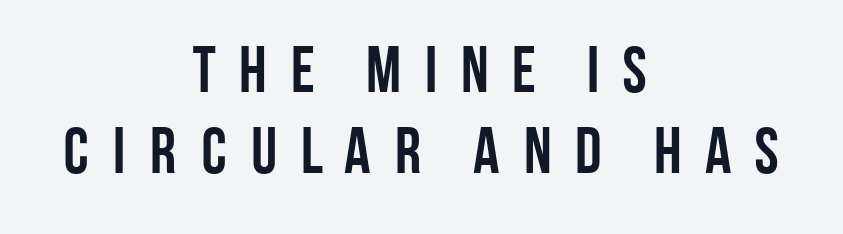
The image shows 65 px semibold, condensed sans-serif type, upright; set centered, normal line spacing (1.25x), unusually wide letter spacing (+0.28 em), not underlined; low stroke contrast and a large x-height.
